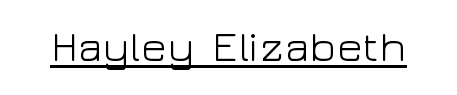
The image shows 43 px light, wide sans-serif type, upright; set normal letter spacing, underlined; low stroke contrast and a medium x-height.
